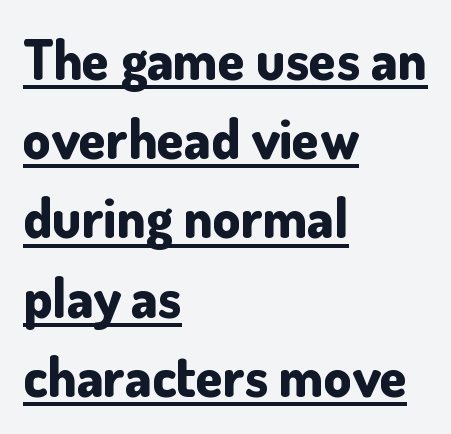
Is this a sans? Yes — the strokes have no serifs. Strokes here are thick enough to call this a true bold. No extra tracking has been applied to these lines. Compared with typical paragraphs, the rows here are spaced about the same. The lettering holds an erect, upright posture throughout.
